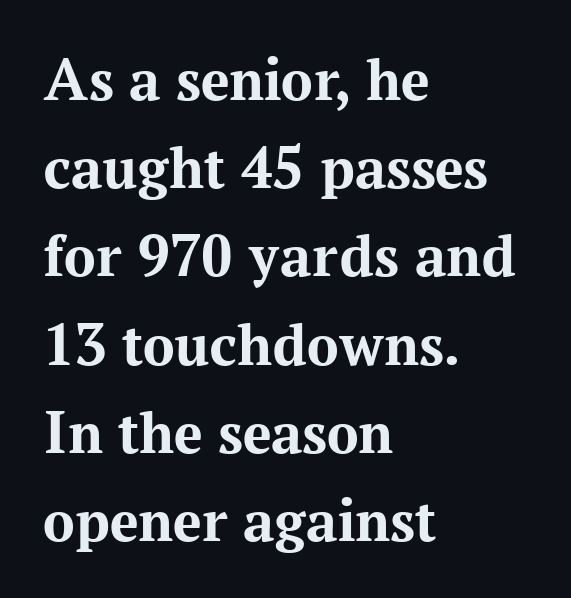
{"serif": "yes", "italic": "no", "bold": "yes", "weight": "bold", "width": "normal", "stroke_contrast": "medium", "x_height": "medium", "monospaced": "no", "underline": "no", "align": "left", "line_spacing": "normal", "line_spacing_ratio": 1.4, "letter_spacing": "normal", "letter_spacing_em": 0.0, "glyph_px": 63}
